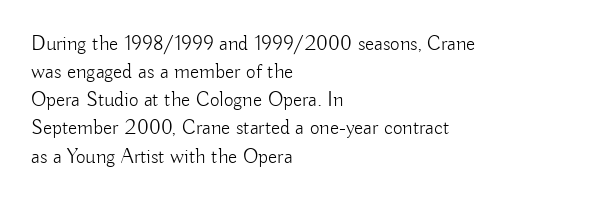
Visually the block forms a straight wall on the left and a jagged coastline on the right. Style check: upright. Bold? No — there's no thickening of the strokes. Notice how descenders clear the ascenders below comfortably — that's standard leading. Each word holds together tightly as a unit, with standard inter-letter gaps.
